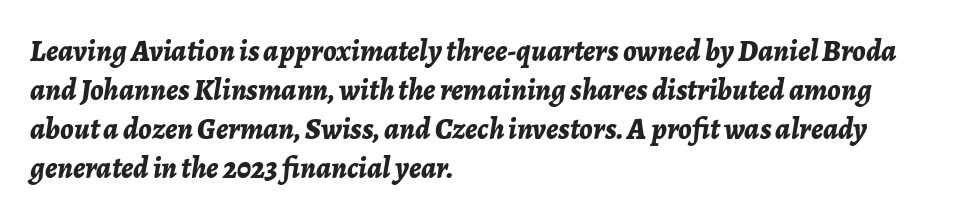
Q: Is the text bold? A: Yes.
Q: Is the text italic (slanted)? A: Yes, it leans right by about 7 degrees.
Q: Is the text underlined? A: No.
Q: How is the paragraph aligned? A: Left-aligned.
Q: Is the spacing between letters normal or unusually wide? A: Normal.
Q: Is the spacing between lines tight, normal or loose? A: Normal.
Q: Width (condensed, normal, or wide)? A: Normal.
Q: Stroke contrast? A: Low.
Q: x-height? A: Medium.
Q: Monospaced? A: No.
